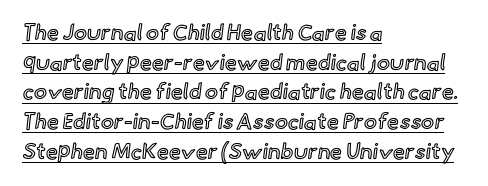
The image shows 22 px text type; set left-aligned, normal line spacing (1.35x), normal letter spacing, underlined.
